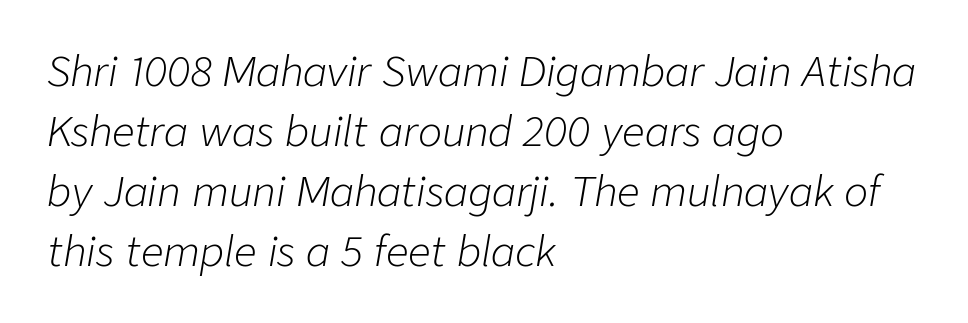
The image shows 40 px light type, italic (leaning right); set left-aligned, normal line spacing (1.5x), normal letter spacing, not underlined; low stroke contrast and a medium x-height.
